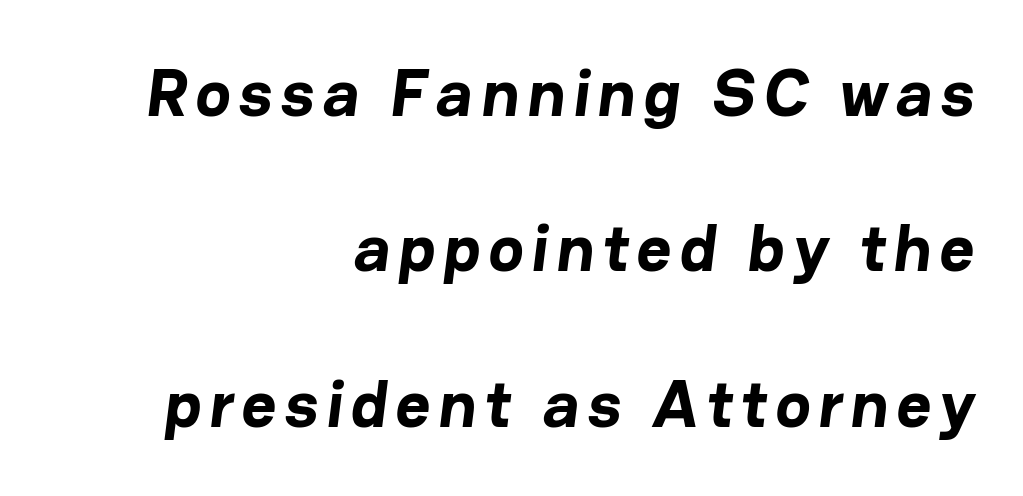
The setting favours the right margin, as signatures and pull-quotes sometimes do. You could not count columns in this text — the font is proportionally spaced. Type style note: lacks serifs. Look at the stroke-to-counter ratio: heavy, a bold.
